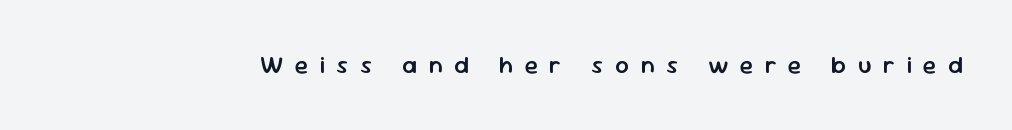
Q: Is the text bold? A: Semi-bold.
Q: Is the text italic (slanted)? A: No, it is upright.
Q: Is the text underlined? A: No.
Q: Is the spacing between letters normal or unusually wide? A: Unusually wide.
